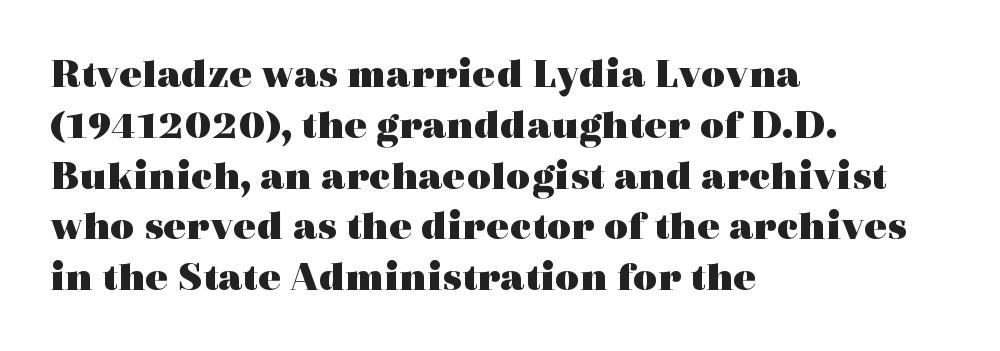
Q: Is the text bold? A: Yes.
Q: Is the text italic (slanted)? A: No, it is upright.
Q: Is the typeface a serif or a sans-serif typeface? A: Serif.
Q: Is the text underlined? A: No.
Q: How is the paragraph aligned? A: Left-aligned.
Q: Is the spacing between letters normal or unusually wide? A: Normal.
Q: Width (condensed, normal, or wide)? A: Wide.
Q: x-height? A: Medium.
Q: Monospaced? A: No.
